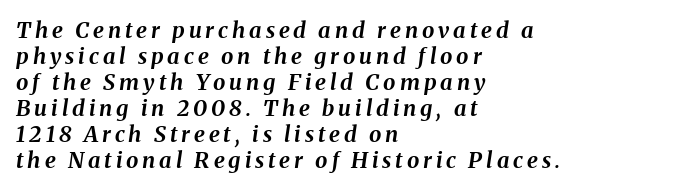
Q: Is the text bold? A: Yes.
Q: Is the text italic (slanted)? A: Yes, it leans right by about 8 degrees.
Q: Is the text underlined? A: No.
Q: How is the paragraph aligned? A: Left-aligned.
